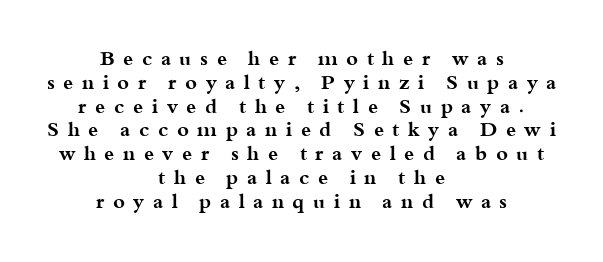
The image shows 20 px bold type, upright; set centered, line spacing 1.19x, unusually wide letter spacing (+0.43 em), not underlined.
